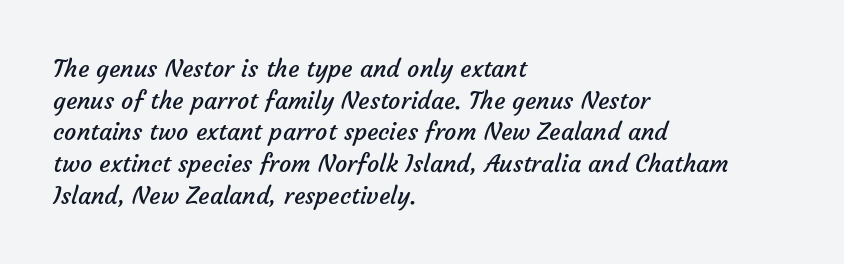
{"bold": "no", "underline": "no", "align": "left", "line_spacing": "normal", "line_spacing_ratio": 1.32, "letter_spacing": "normal", "letter_spacing_em": 0.0, "glyph_px": 24}
